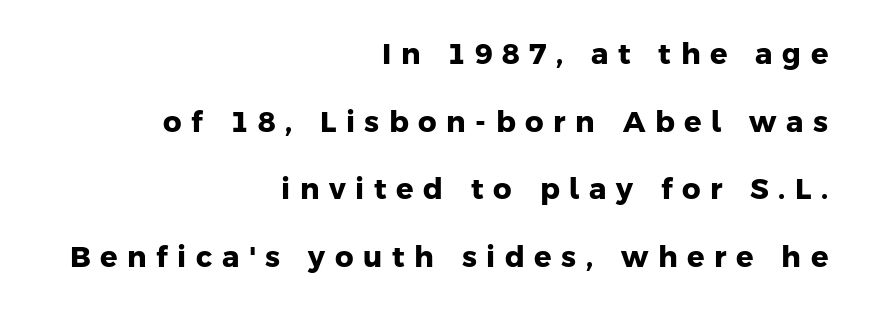
{"serif": "no", "bold": "yes", "weight": "heavy", "width": "normal", "stroke_contrast": "low", "x_height": "medium", "monospaced": "no", "underline": "no", "align": "right", "line_spacing": "loose", "line_spacing_ratio": 2.33, "letter_spacing": "wide", "letter_spacing_em": 0.33, "glyph_px": 29}
